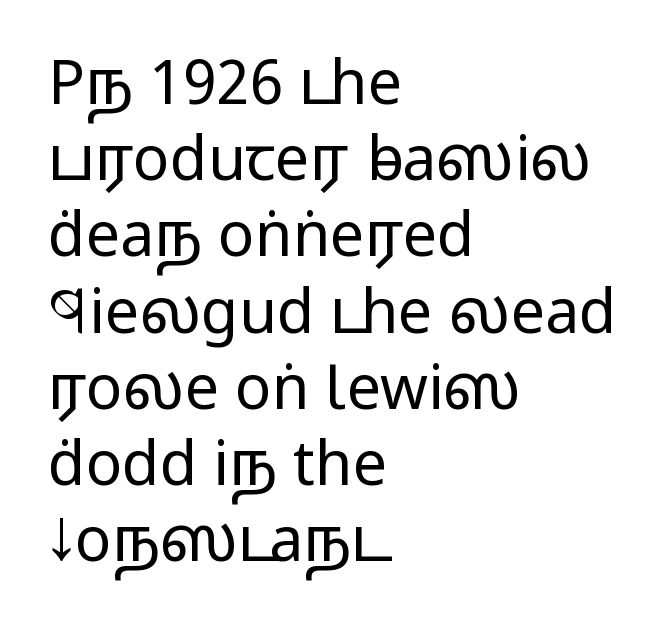
{"serif": "no", "italic": "no", "bold": "no", "weight": "regular", "width": "wide", "stroke_contrast": "low", "x_height": "medium", "monospaced": "no", "underline": "no", "align": "left", "line_spacing": "normal", "line_spacing_ratio": 1.25, "letter_spacing": "normal", "letter_spacing_em": 0.0, "glyph_px": 61}
